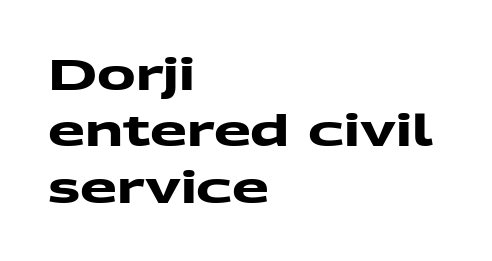
What kind of face is this? One without serifs — a sans. These lines are rendered in a variable-pitch font. Thick stems and heavy bowls — unmistakably bold. Interline gaps are of average width in this sample. Line starts are locked; line ends wander. Honestly, the letter spacing is just normal — you wouldn't notice it.
